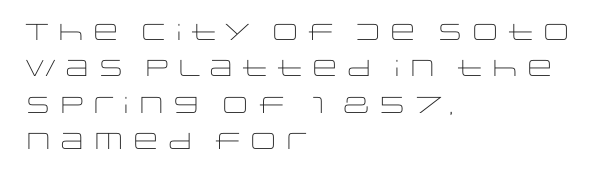
Compared with typical paragraphs, the rows here are spaced about the same. The letterforms sit at book weight or below. Ascenders rise straight up at ninety degrees. The lines are quadded left. Check the space under the baseline: it is left empty. Tracking value appears to be zero — textbook default spacing.
